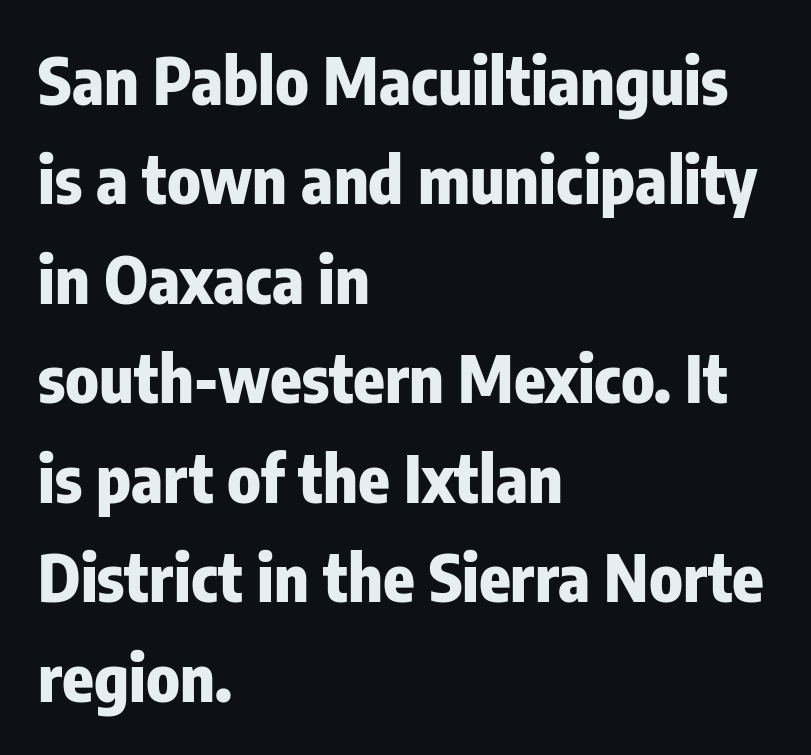
Letterform terminals end flat and unadorned throughout the passage. Anything drawn beneath the words? Only blank space. What's the leading like? Ordinary, nothing unusual. Ordinary non-slanted type is in use.
